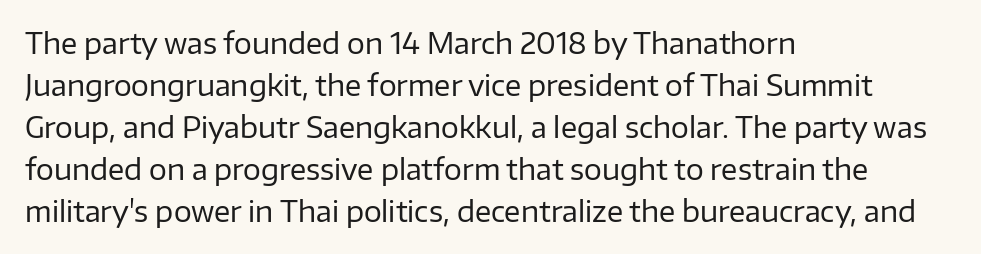
The horizontal fit of the characters is conventional and even. Unlike a traditional serif, this face leaves its strokes unadorned. You could not count columns in this text — the font is proportionally spaced. Italic? Not at all — the glyphs are vertical. The face looks like a standard text weight, possibly lighter.
